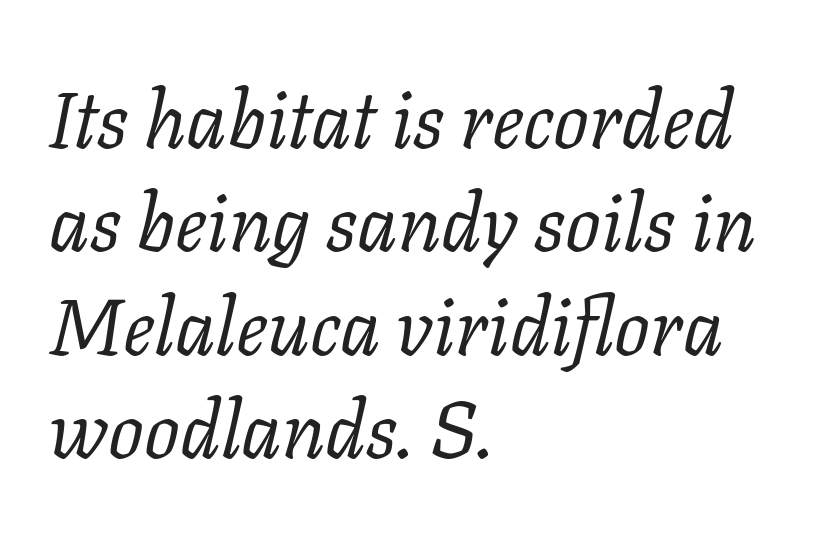
Q: Is the text bold? A: No.
Q: Is the text italic (slanted)? A: Yes, it leans right by about 11 degrees.
Q: Is the typeface a serif or a sans-serif typeface? A: Serif.
Q: Is the text underlined? A: No.
Q: How is the paragraph aligned? A: Left-aligned.
Q: Is the spacing between letters normal or unusually wide? A: Normal.
Q: Is the spacing between lines tight, normal or loose? A: Normal.
Q: Width (condensed, normal, or wide)? A: Normal.
Q: Stroke contrast? A: Low.
Q: x-height? A: Medium.
Q: Monospaced? A: No.
